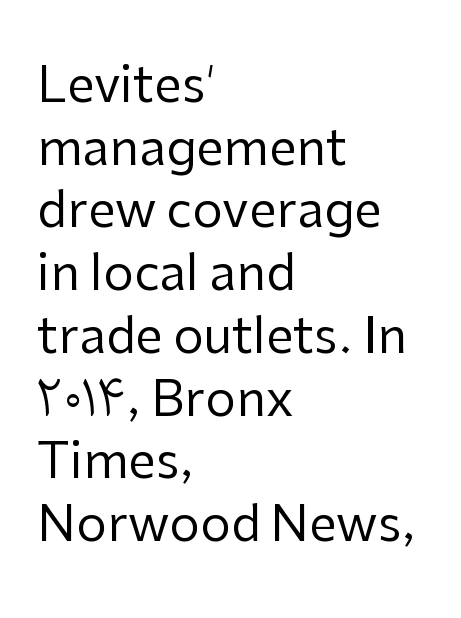
{"serif": "no", "italic": "no", "bold": "no", "weight": "regular", "width": "normal", "stroke_contrast": "low", "x_height": "medium", "monospaced": "no", "underline": "no", "align": "left", "line_spacing": "normal", "line_spacing_ratio": 1.28, "letter_spacing": "normal", "letter_spacing_em": 0.0, "glyph_px": 49}
